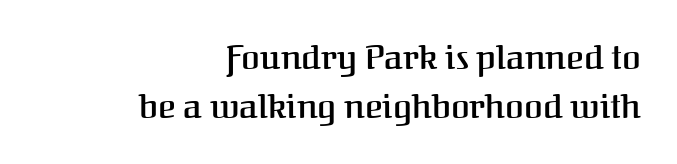
Regarding serifs, this sample has them. What weight is shown? A semibold, between regular and bold. Unlike italic type, these characters show no tilt at all. A clean baseline with only descenders dipping below it. Leading: standard.
